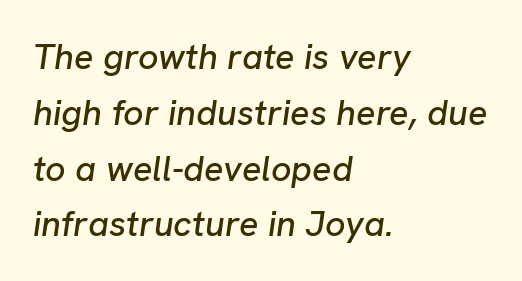
The image shows 36 px text type, italic (leaning right); set left-aligned, normal line spacing (1.55x), normal letter spacing, not underlined; low stroke contrast and a medium x-height.
